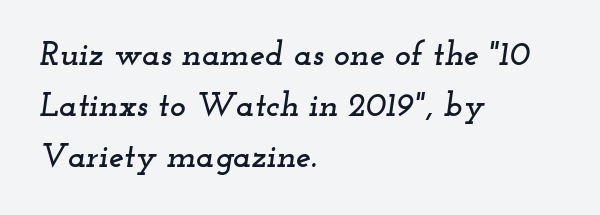
{"serif": "yes", "italic": "yes", "lean": "right", "slant_degrees": 12, "width": "wide", "stroke_contrast": "low", "x_height": "small", "monospaced": "no", "underline": "no", "align": "left", "line_spacing": "normal", "line_spacing_ratio": 1.5, "letter_spacing": "normal", "letter_spacing_em": 0.0, "glyph_px": 34}
